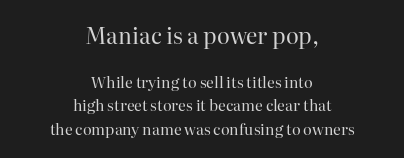
The image shows 22 px text type, upright; set centered, normal line spacing (1.56x), normal letter spacing, not underlined; the first (top) block is 1.47x larger.
